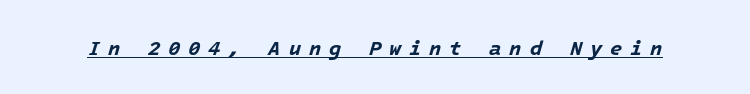
Q: Is the text bold? A: Yes.
Q: Is the text italic (slanted)? A: Yes, it leans right by about 16 degrees.
Q: Is the text underlined? A: Yes.
Q: Is the spacing between letters normal or unusually wide? A: Unusually wide.
